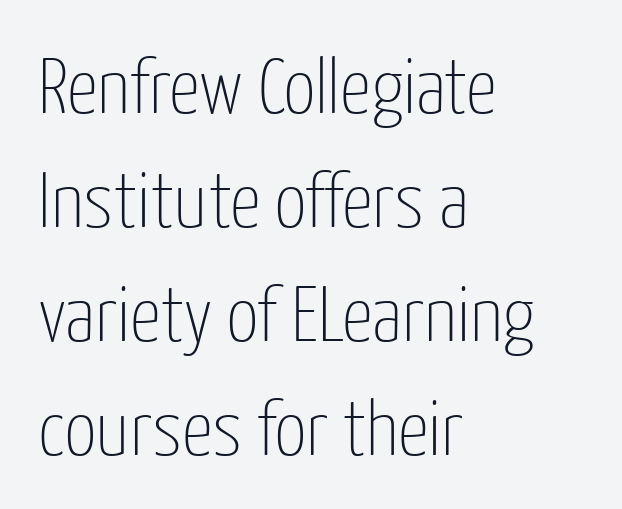
{"serif": "no", "italic": "no", "bold": "no", "weight": "thin", "width": "condensed", "stroke_contrast": "low", "x_height": "medium", "monospaced": "no", "underline": "no", "align": "left", "line_spacing": "normal", "line_spacing_ratio": 1.46, "letter_spacing": "normal", "letter_spacing_em": 0.0, "glyph_px": 78}
